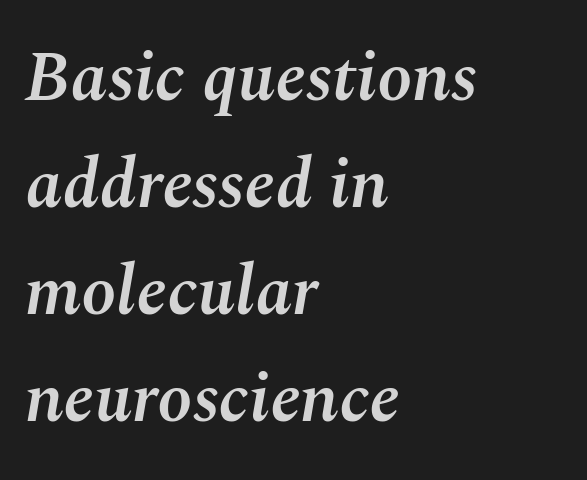
The image shows 70 px semibold type, italic (leaning right); set left-aligned, normal line spacing (1.53x), normal letter spacing, not underlined; medium stroke contrast and a medium x-height.
